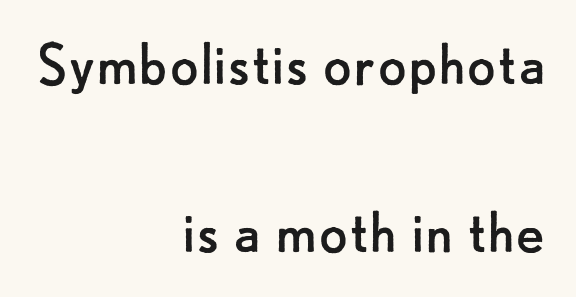
The image shows 68 px regular-weight sans-serif type, upright; set right-aligned, loose line spacing (2.47x), normal letter spacing, not underlined; low stroke contrast and a small x-height.
